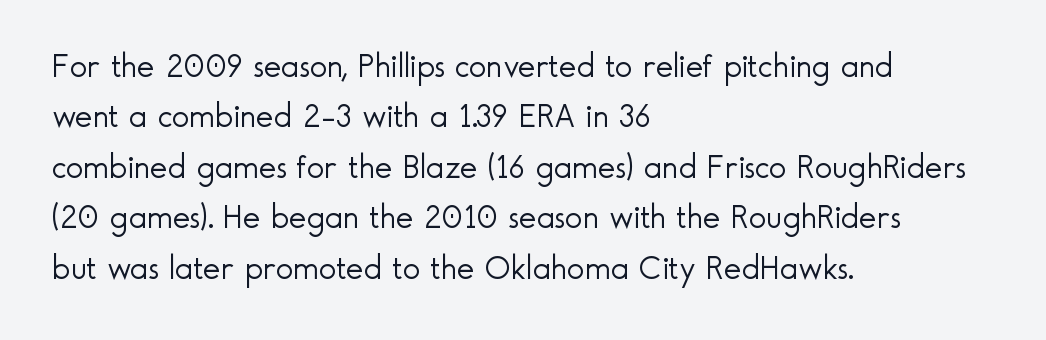
{"serif": "no", "italic": "no", "bold": "no", "weight": "light", "width": "normal", "x_height": "small", "monospaced": "no", "underline": "no", "align": "left", "line_spacing": "normal", "line_spacing_ratio": 1.53, "letter_spacing": "normal", "letter_spacing_em": 0.0, "glyph_px": 33}
